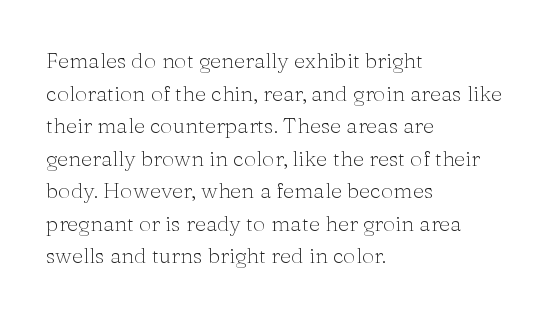
The image shows 22 px text type, upright; set left-aligned, normal line spacing (1.48x), normal letter spacing, not underlined.
